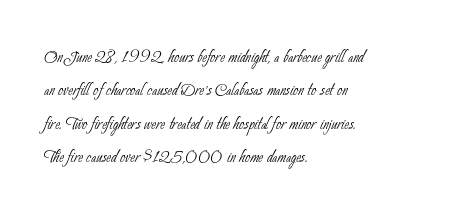
{"bold": "no", "underline": "no", "align": "left", "line_spacing": "normal", "line_spacing_ratio": 1.52, "letter_spacing": "normal", "letter_spacing_em": 0.0, "glyph_px": 22}
